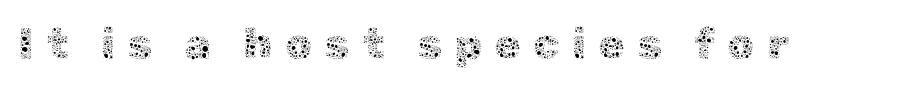
The image shows 43 px thin type, upright; set unusually wide letter spacing (+0.28 em), not underlined; a medium x-height.
